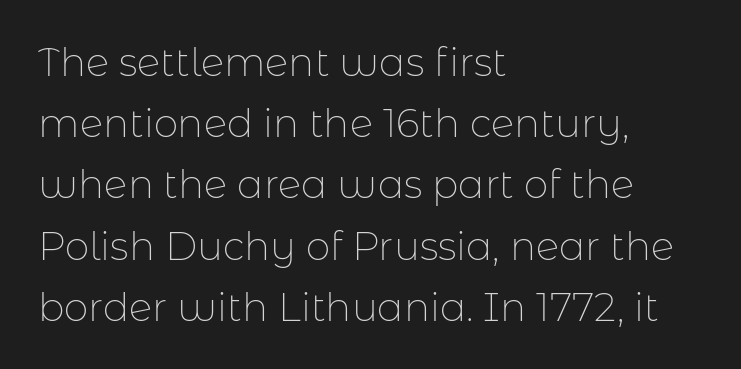
The designer left line spacing at the default. Here the designer chose a conventional face with non-uniform glyph widths. Spacing between characters is what you'd get straight out of the box. Observe the absence of serifs on each vertical stroke in this sample. This rendering features lettering with no underline. The rag falls on the right side of this text block.
